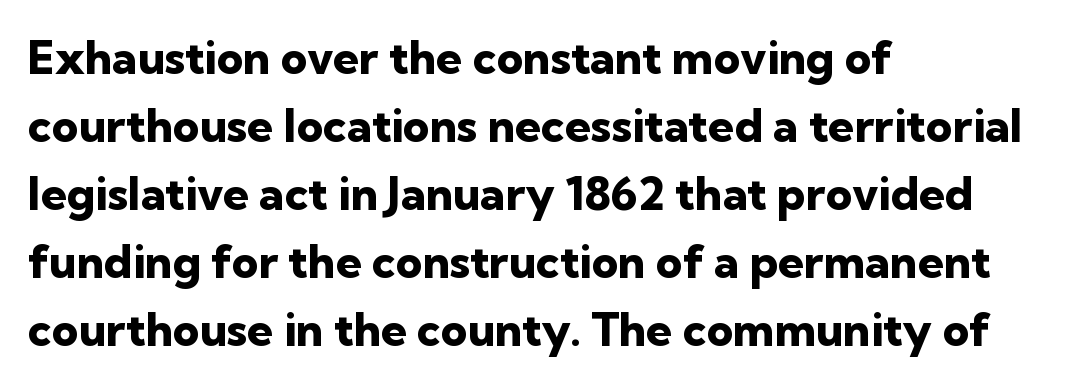
The image shows 46 px heavy sans-serif type, upright; set left-aligned, normal line spacing (1.48x), normal letter spacing, not underlined; low stroke contrast and a medium x-height.
